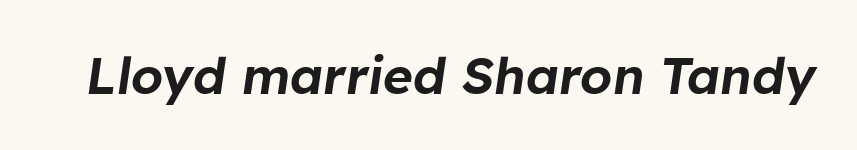
Short note: letters normally spaced. When letters slant like this, we call the style italic. Any mark beneath the type? The region is blank. The face used here is proportionally spaced, like ordinary book or web type.
